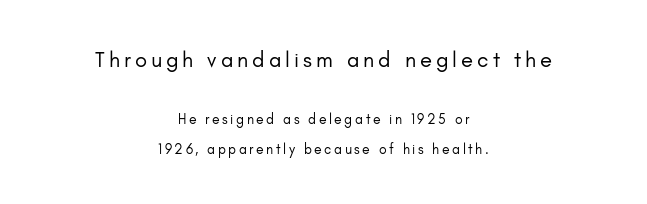
The lines are quadded center. Type size steps down from the first block to the second. Do the letters lean? They stand straight. The passage shown is not underscored anywhere.
